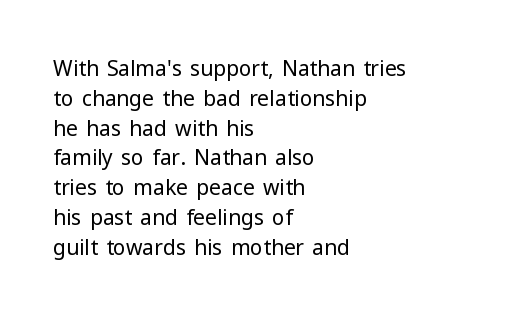
The image shows 21 px text type, upright; set left-aligned, normal line spacing (1.42x), normal letter spacing, not underlined.
